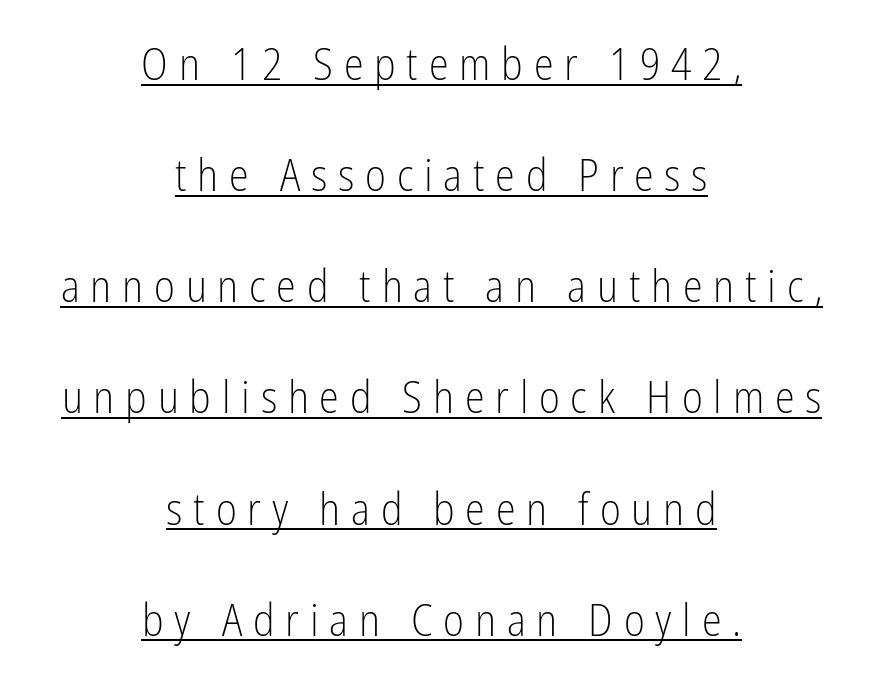
{"serif": "no", "italic": "no", "bold": "no", "weight": "light", "width": "condensed", "stroke_contrast": "low", "x_height": "medium", "monospaced": "no", "underline": "yes", "align": "center", "line_spacing": "loose", "line_spacing_ratio": 2.47, "letter_spacing": "wide", "letter_spacing_em": 0.24, "glyph_px": 45}
